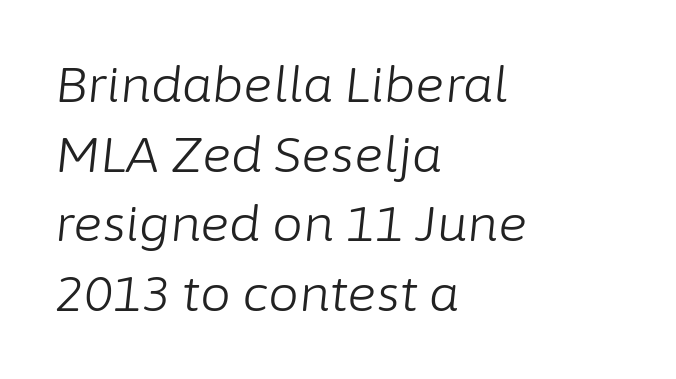
In terms of letterspacing, this is plain default setting. Emphasis-style slanted type is in use. Each line starts at the same left margin while the right side varies. Stroke mass is kept to a normal reading level or below. A typesetter would call this proportional, since set widths differ per character. Each new line begins a customary step beneath the previous one.
